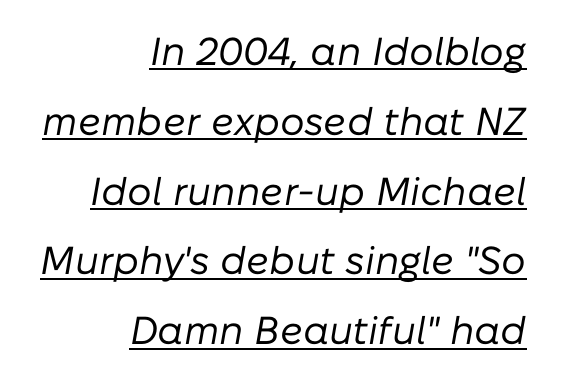
{"italic": "yes", "lean": "right", "slant_degrees": 10, "bold": "no", "weight": "regular", "width": "normal", "stroke_contrast": "low", "x_height": "medium", "monospaced": "no", "underline": "yes", "align": "right", "line_spacing_ratio": 1.79, "letter_spacing": "normal", "letter_spacing_em": 0.0, "glyph_px": 39}
